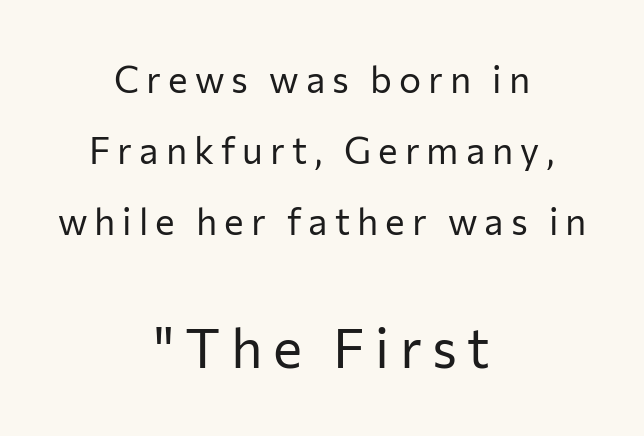
{"serif": "no", "italic": "no", "bold": "no", "weight": "regular", "width": "normal", "stroke_contrast": "low", "x_height": "medium", "monospaced": "no", "underline": "no", "align": "center", "line_spacing": "loose", "line_spacing_ratio": 1.92, "larger_block": "second", "size_ratio": 1.49, "glyph_px": 55}
